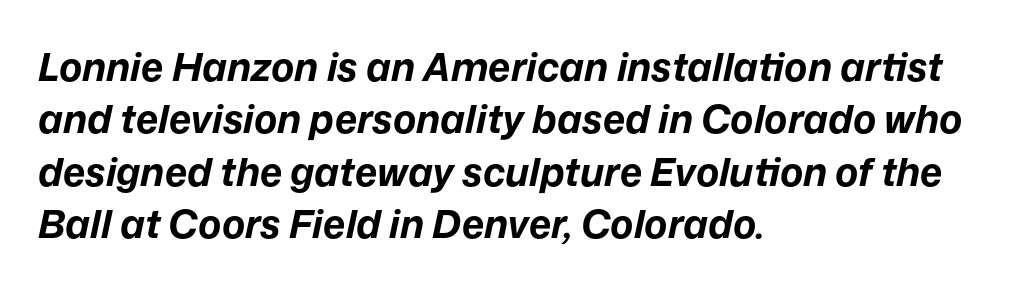
{"italic": "yes", "lean": "right", "slant_degrees": 12, "bold": "yes", "weight": "bold", "width": "normal", "stroke_contrast": "low", "x_height": "medium", "monospaced": "no", "underline": "no", "align": "left", "line_spacing": "normal", "line_spacing_ratio": 1.34, "letter_spacing": "normal", "letter_spacing_em": 0.0, "glyph_px": 39}
